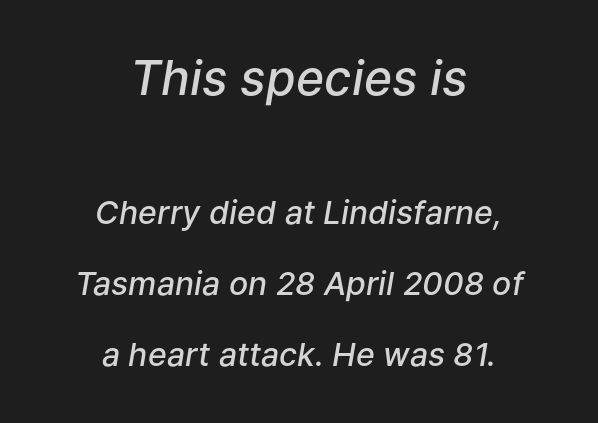
{"italic": "yes", "lean": "right", "slant_degrees": 9, "bold": "semi", "weight": "semibold", "width": "normal", "stroke_contrast": "low", "x_height": "medium", "monospaced": "no", "underline": "no", "align": "center", "line_spacing": "loose", "line_spacing_ratio": 2.22, "letter_spacing": "normal", "letter_spacing_em": 0.0, "larger_block": "first", "size_ratio": 1.5, "glyph_px": 48}
